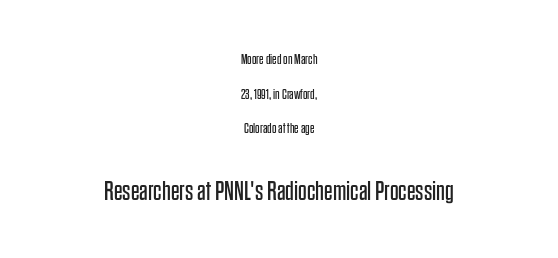
The image shows 27 px text type, upright; set centered, loose line spacing (2.48x), normal letter spacing, not underlined; the second (bottom) block is 1.93x larger.
